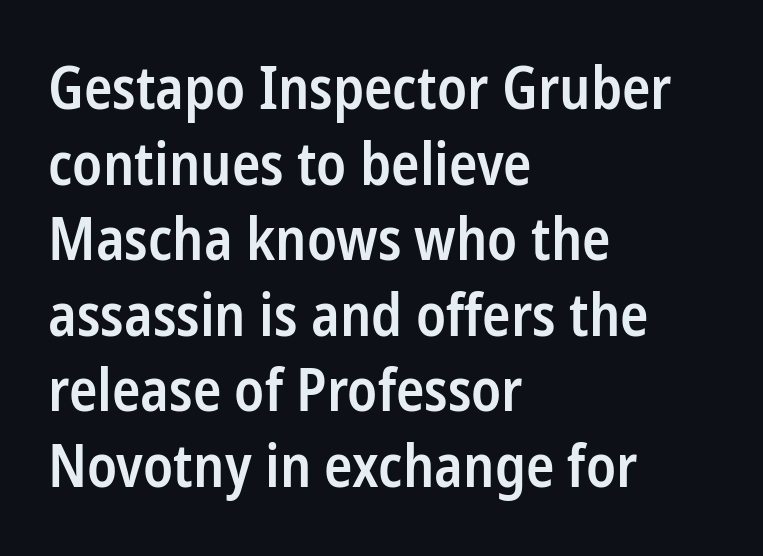
Q: Is the text bold? A: Semi-bold.
Q: Is the text italic (slanted)? A: No, it is upright.
Q: Is the typeface a serif or a sans-serif typeface? A: Sans-serif.
Q: Is the text underlined? A: No.
Q: How is the paragraph aligned? A: Left-aligned.
Q: Is the spacing between letters normal or unusually wide? A: Normal.
Q: Is the spacing between lines tight, normal or loose? A: Normal.
Q: Width (condensed, normal, or wide)? A: Condensed.
Q: Stroke contrast? A: Low.
Q: x-height? A: Medium.
Q: Monospaced? A: No.
